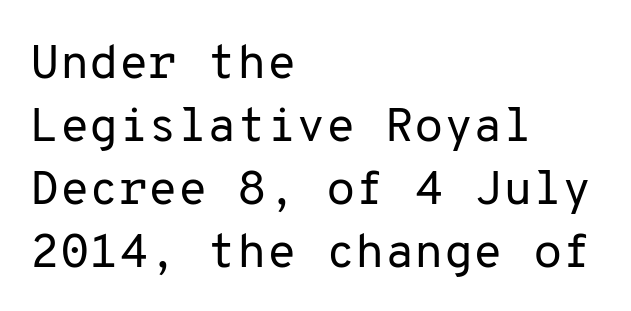
{"serif": "no", "italic": "no", "bold": "no", "weight": "regular", "width": "normal", "stroke_contrast": "low", "x_height": "medium", "monospaced": "yes", "underline": "no", "align": "left", "line_spacing": "normal", "line_spacing_ratio": 1.31, "letter_spacing": "normal", "letter_spacing_em": 0.0, "glyph_px": 48}
